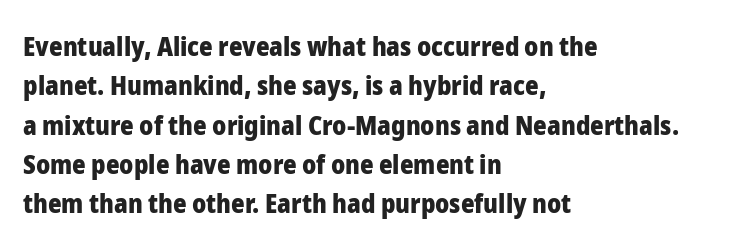
{"italic": "no", "bold": "yes", "underline": "no", "align": "left", "line_spacing": "normal", "line_spacing_ratio": 1.51, "letter_spacing": "normal", "letter_spacing_em": 0.0, "glyph_px": 26}
